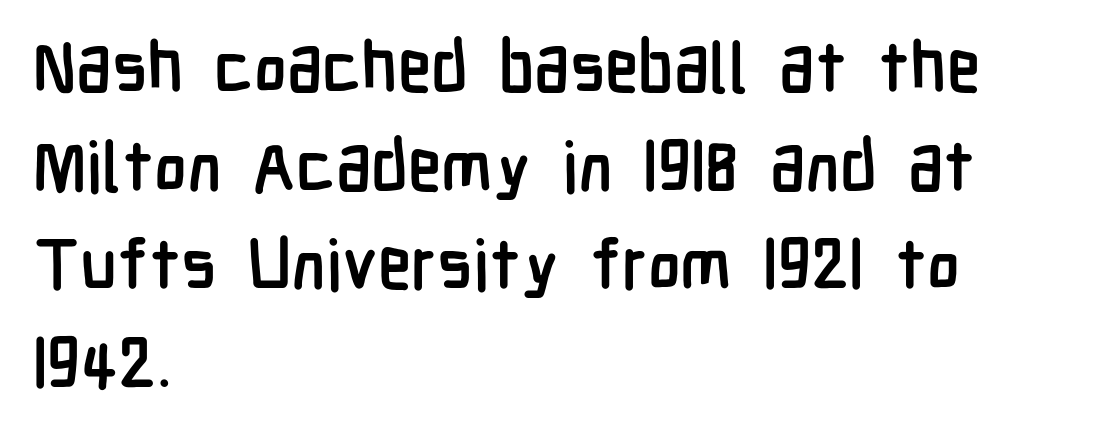
{"serif": "no", "italic": "no", "bold": "yes", "weight": "semibold", "width": "condensed", "stroke_contrast": "low", "x_height": "medium", "monospaced": "no", "underline": "no", "align": "left", "line_spacing": "normal", "line_spacing_ratio": 1.43, "letter_spacing": "normal", "letter_spacing_em": 0.0, "glyph_px": 69}
